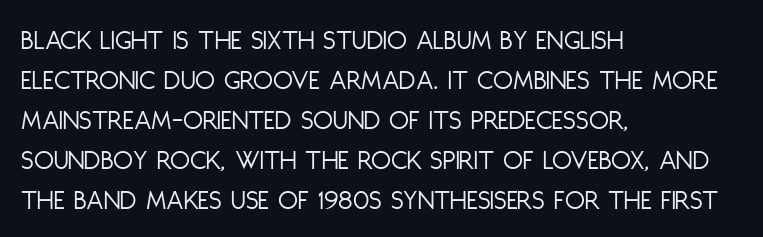
The image shows 29 px light, condensed sans-serif type, upright; set left-aligned, normal line spacing (1.38x), normal letter spacing, not underlined; low stroke contrast and a large x-height.
